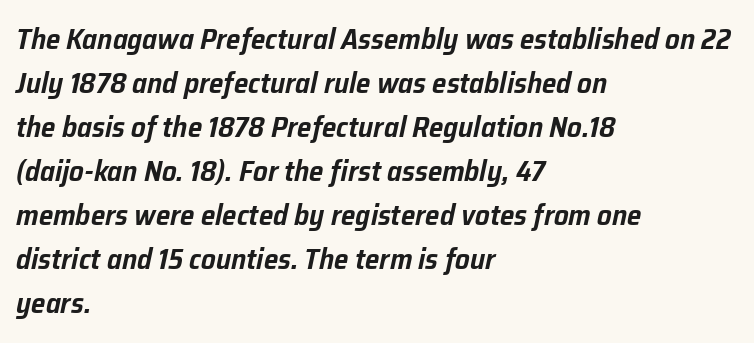
Horizontally, the lines are justified to the leading edge only. Quick note: italic. Think of a printed novel: that variable character pitch is what you see here. Compared with typical paragraphs, the rows here are spaced about the same. There is no visible air inserted between adjacent glyphs.
